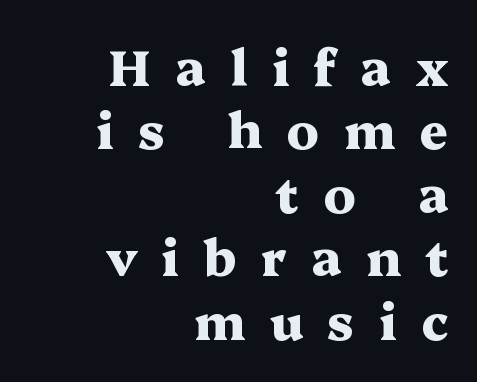
What kind of face is this? One with serifs. Reading down the column, the eye jumps a familiar distance to each next line. Loose tracking; the words dissolve into strings of separated letters. Type without underlining. The typography opts for an upright posture over an oblique one.
